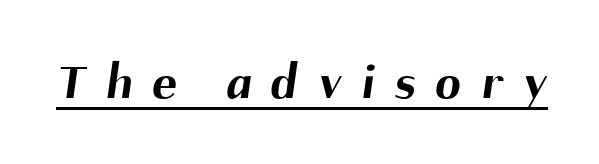
{"serif": "no", "bold": "yes", "weight": "bold", "width": "normal", "stroke_contrast": "medium", "x_height": "medium", "monospaced": "no", "underline": "yes", "letter_spacing": "wide", "letter_spacing_em": 0.4, "glyph_px": 51}
